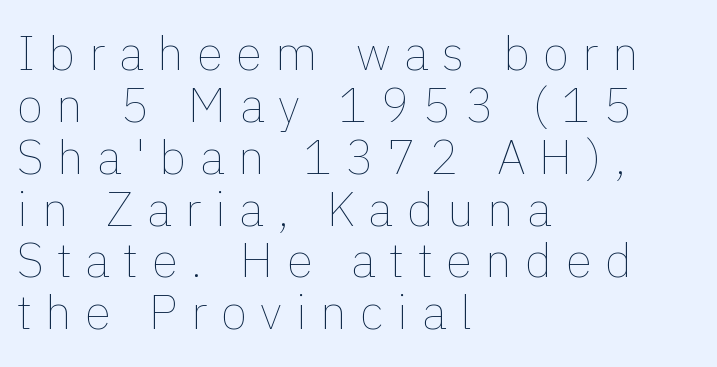
Q: Is the text bold? A: No.
Q: Is the text italic (slanted)? A: No, it is upright.
Q: Is the text underlined? A: No.
Q: How is the paragraph aligned? A: Left-aligned.
Q: Is the spacing between letters normal or unusually wide? A: Unusually wide.
Q: Is the spacing between lines tight, normal or loose? A: Tight.
Q: Width (condensed, normal, or wide)? A: Normal.
Q: Stroke contrast? A: Low.
Q: x-height? A: Medium.
Q: Monospaced? A: No.
